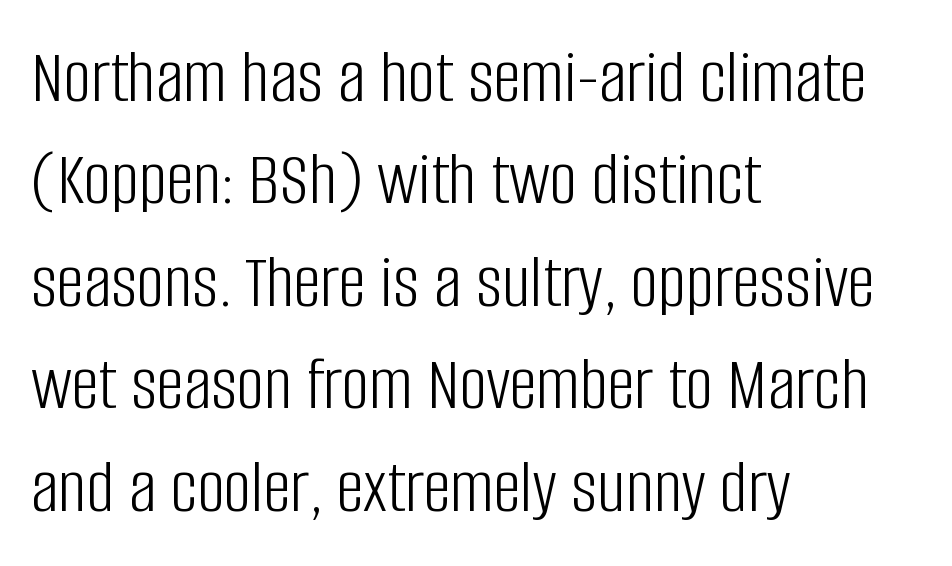
The image shows 77 px light, condensed sans-serif type, upright; set left-aligned, normal line spacing (1.33x), normal letter spacing, not underlined; low stroke contrast and a large x-height.
